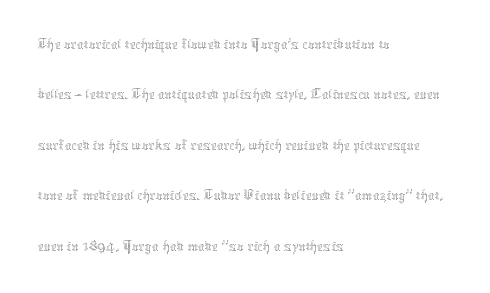
The image shows 33 px thin type, upright; set left-aligned, normal line spacing (1.53x), normal letter spacing, not underlined; medium stroke contrast and a medium x-height.
